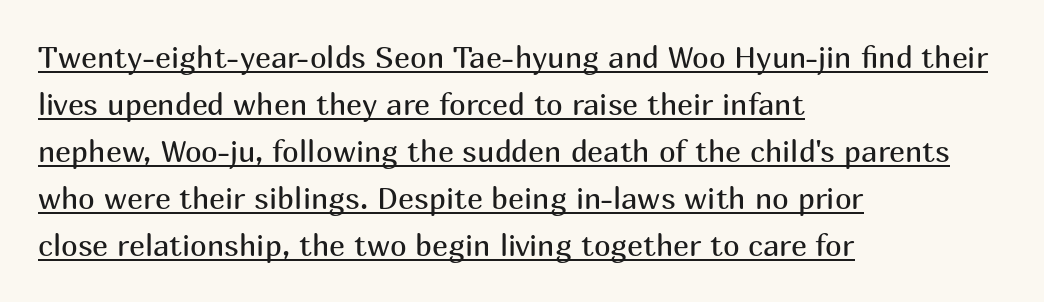
{"serif": "no", "italic": "no", "bold": "no", "weight": "regular", "width": "normal", "stroke_contrast": "medium", "x_height": "medium", "monospaced": "no", "underline": "yes", "align": "left", "line_spacing": "normal", "line_spacing_ratio": 1.57, "letter_spacing": "normal", "letter_spacing_em": 0.0, "glyph_px": 30}
